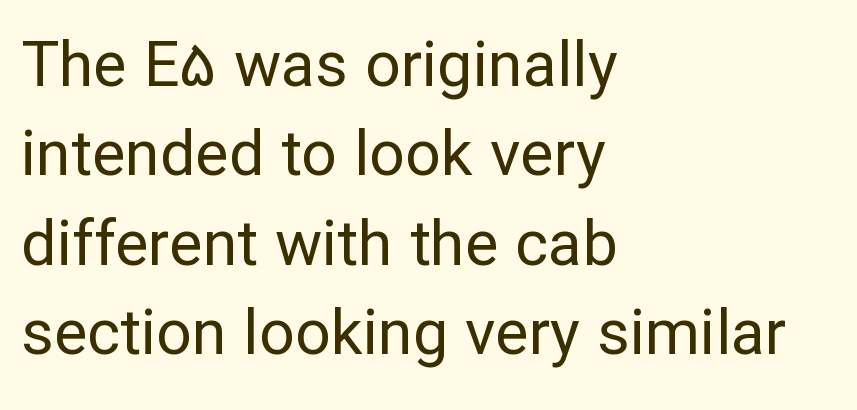
{"serif": "no", "italic": "no", "bold": "no", "weight": "regular", "width": "normal", "stroke_contrast": "low", "x_height": "medium", "monospaced": "no", "underline": "no", "align": "left", "line_spacing": "normal", "line_spacing_ratio": 1.42, "letter_spacing": "normal", "letter_spacing_em": 0.0, "glyph_px": 63}
